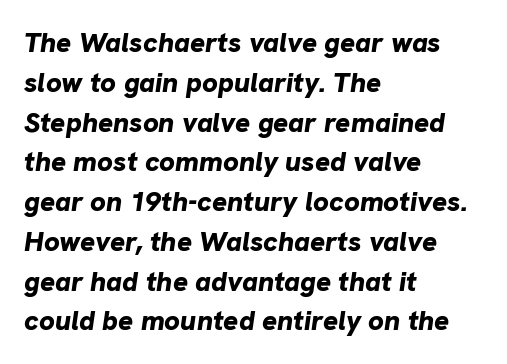
Notice how thick the strokes are: this is what a full bold looks like. Horizontal bands of white between lines are of average thickness. Which margin do the lines hug? The left one — the right edge is uneven. Inter-character spacing is left at the font's built-in metrics. In terms of posture, this sample is oblique. You could not count columns in this text — the font is proportionally spaced.
